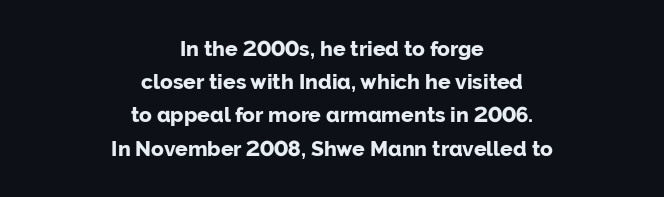
Q: Is the text bold? A: Yes.
Q: Is the text italic (slanted)? A: No, it is upright.
Q: Is the text underlined? A: No.
Q: How is the paragraph aligned? A: Centered.
Q: Is the spacing between letters normal or unusually wide? A: Normal.
Q: Is the spacing between lines tight, normal or loose? A: Normal.
